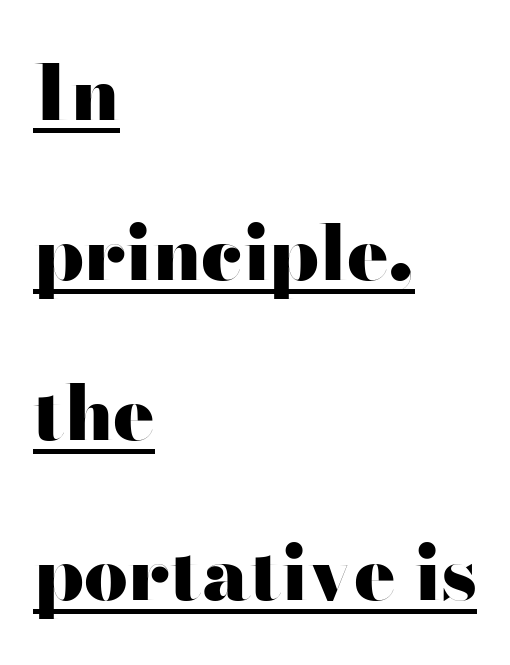
The image shows 77 px heavy, wide sans-serif type, upright; set left-aligned, loose line spacing (2.08x), normal letter spacing, underlined; high stroke contrast and a small x-height.
